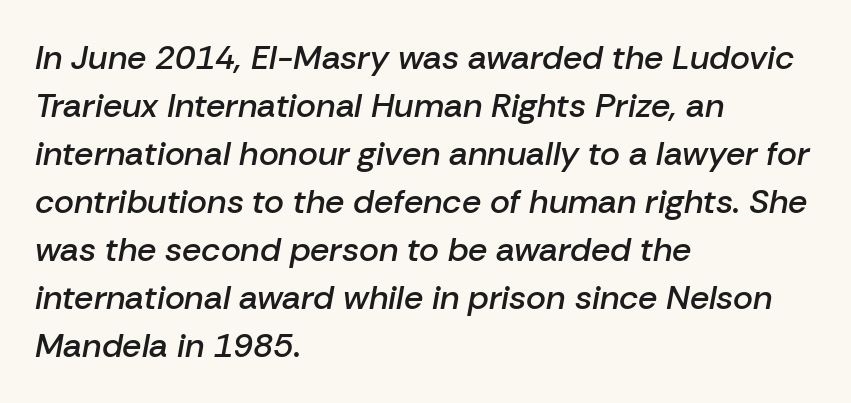
The image shows 34 px semibold type, italic (leaning right); set left-aligned, normal line spacing (1.41x), normal letter spacing, not underlined; low stroke contrast and a medium x-height.
